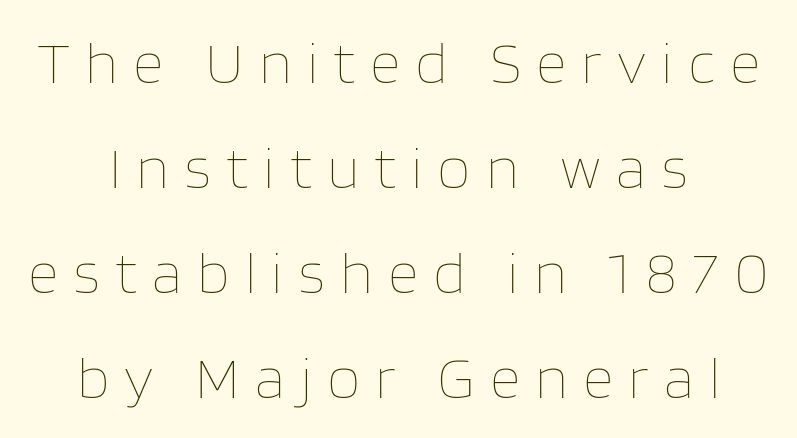
The image shows 60 px thin type, upright; set centered, line spacing 1.75x, unusually wide letter spacing (+0.25 em), not underlined; low stroke contrast and a large x-height.
